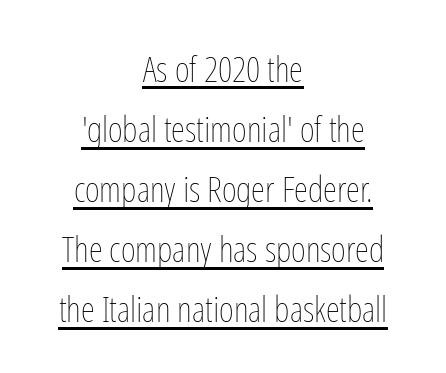
Q: Is the text bold? A: No.
Q: Is the text italic (slanted)? A: No, it is upright.
Q: Is the text underlined? A: Yes.
Q: How is the paragraph aligned? A: Centered.
Q: Is the spacing between letters normal or unusually wide? A: Normal.
Q: Is the spacing between lines tight, normal or loose? A: Normal.
Q: Width (condensed, normal, or wide)? A: Condensed.
Q: Stroke contrast? A: Low.
Q: x-height? A: Medium.
Q: Monospaced? A: No.
